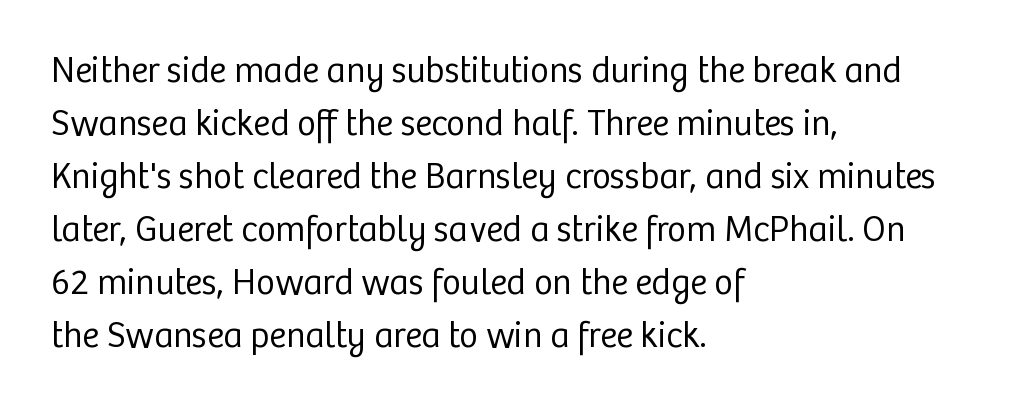
The image shows 36 px regular-weight sans-serif type, upright; set left-aligned, normal line spacing (1.47x), normal letter spacing, not underlined; low stroke contrast and a medium x-height.
